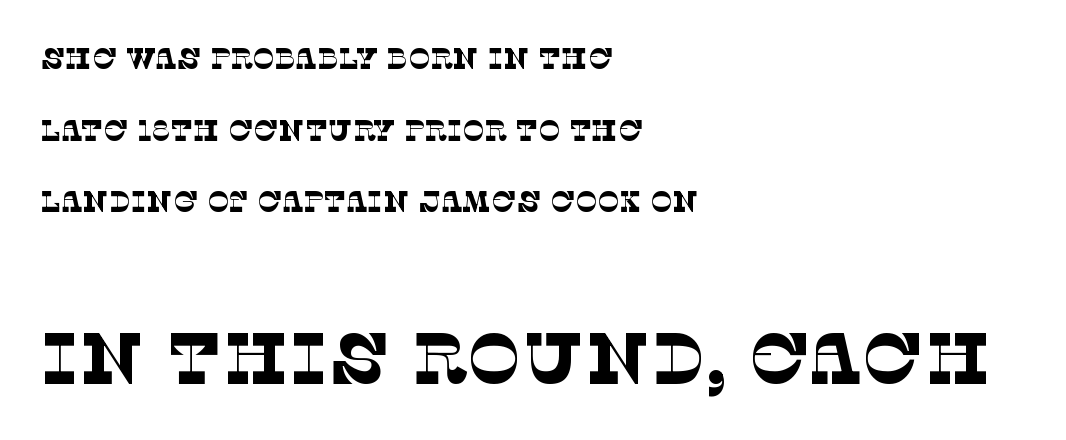
Tracking here is standard; glyphs follow each other at the usual distance. The letters carry serifs — small finishing strokes at the ends of their stems. Every row of glyphs begins at an identical x-position on the left. Only glyphs here, with clear space below each row. The passage shown is typed in a proportional face where columns would drift. No extra ink here — the face is not bold.
